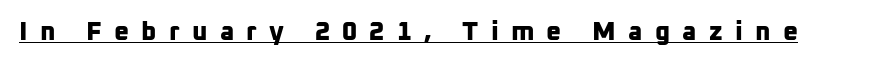
Q: Is the text bold? A: Yes.
Q: Is the text underlined? A: Yes.
Q: Is the spacing between letters normal or unusually wide? A: Unusually wide.
